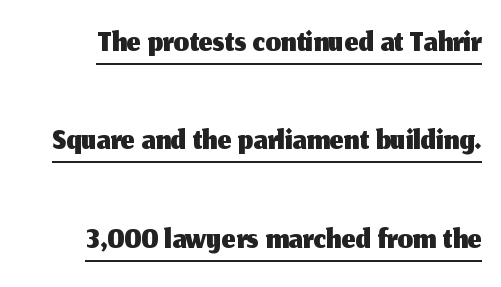
The image shows 49 px sans-serif type, upright; set loose line spacing (2.01x), normal letter spacing, underlined; medium stroke contrast and a medium x-height.
